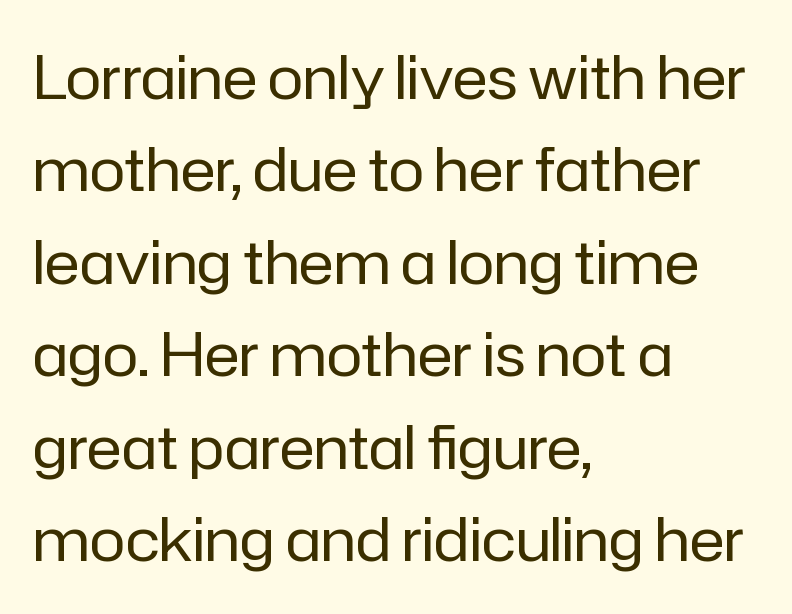
The image shows 60 px regular-weight sans-serif type, upright; set left-aligned, normal line spacing (1.54x), normal letter spacing, not underlined; low stroke contrast and a medium x-height.
